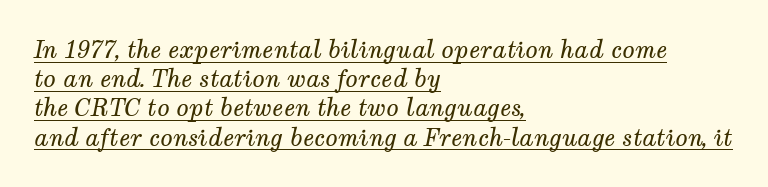
{"italic": "yes", "lean": "right", "slant_degrees": 12, "bold": "no", "underline": "yes", "align": "left", "line_spacing": "normal", "line_spacing_ratio": 1.27, "letter_spacing": "normal", "letter_spacing_em": 0.0, "glyph_px": 23}
